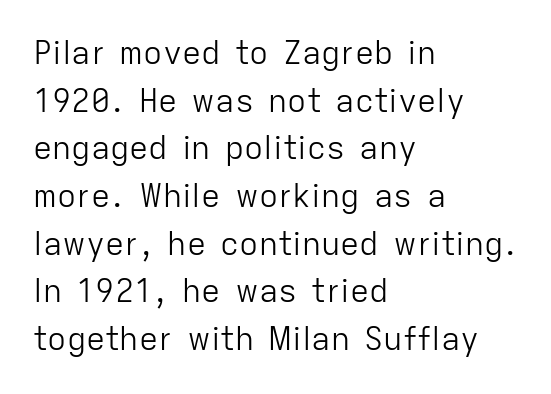
The image shows 32 px light sans-serif type, upright; set left-aligned, normal line spacing (1.49x), normal letter spacing, not underlined; low stroke contrast and a medium x-height.
